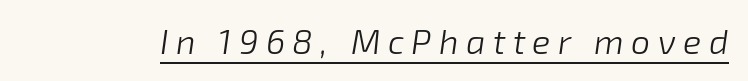
Q: Is the text bold? A: No.
Q: Is the text italic (slanted)? A: Yes, it leans right by about 8 degrees.
Q: Is the text underlined? A: Yes.
Q: Is the spacing between letters normal or unusually wide? A: Unusually wide.
Q: Width (condensed, normal, or wide)? A: Normal.
Q: Stroke contrast? A: Low.
Q: x-height? A: Medium.
Q: Monospaced? A: No.
